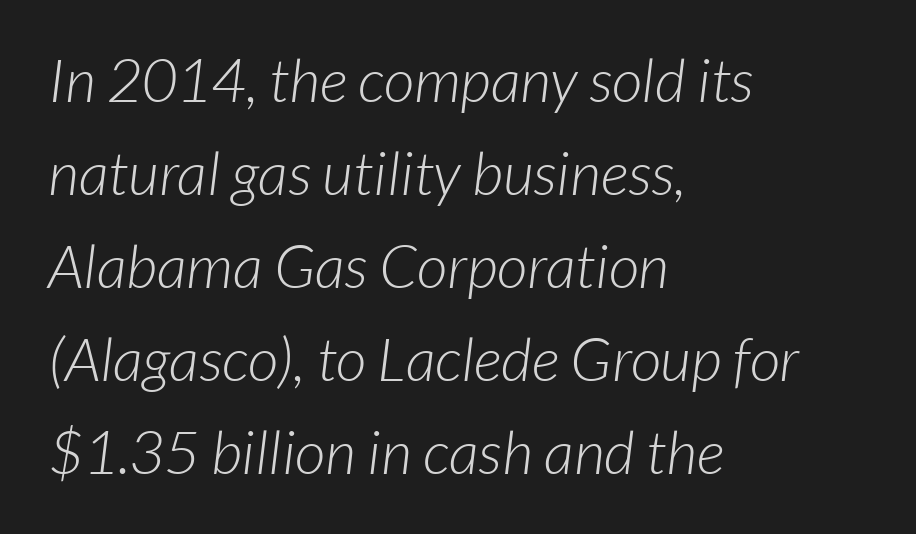
The letters look calm and open, with moderate or lighter stems. Layout note: lines flush left. Here the designer chose a conventional face with non-uniform glyph widths. No word sits above an underline. If you measured baseline to baseline, you'd find a middling distance. Is the letter spacing exaggerated? No — it looks like the ordinary default.
